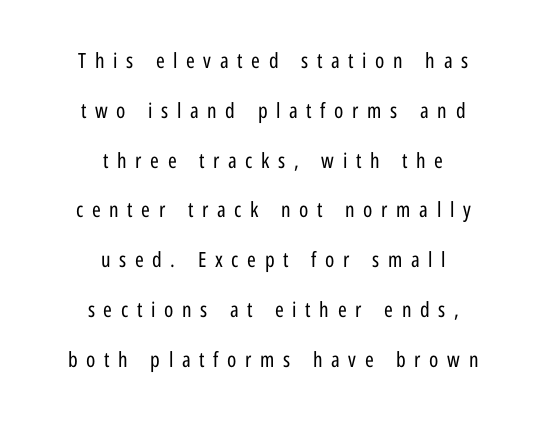
{"italic": "no", "bold": "no", "underline": "no", "align": "center", "line_spacing": "loose", "line_spacing_ratio": 2.37, "letter_spacing": "wide", "letter_spacing_em": 0.41, "glyph_px": 21}
